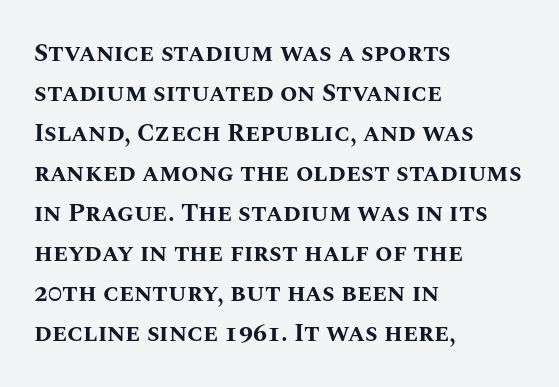
The image shows 25 px bold type, upright; set left-aligned, normal line spacing (1.6x), normal letter spacing, not underlined.
